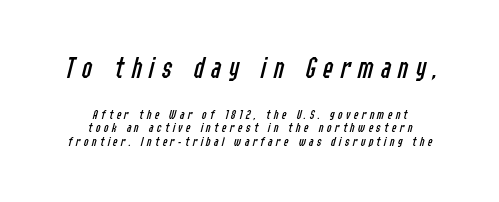
{"italic": "yes", "lean": "right", "slant_degrees": 14, "bold": "no", "weight": "regular", "width": "condensed", "stroke_contrast": "low", "x_height": "medium", "monospaced": "no", "underline": "no", "align": "center", "line_spacing": "tight", "line_spacing_ratio": 0.97, "letter_spacing": "wide", "letter_spacing_em": 0.23, "larger_block": "first", "size_ratio": 2.21, "glyph_px": 31}
